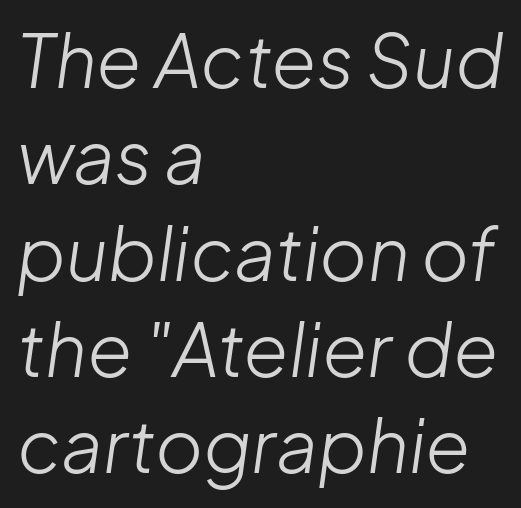
Is the stroke heavy? The answer is a plain regular-or-lighter. Proportional: the letters do not fall into vertical columns. The lines are quadded left. The rendering uses a moderate line-height, typical for paragraphs. Designer's note — italics engaged.
